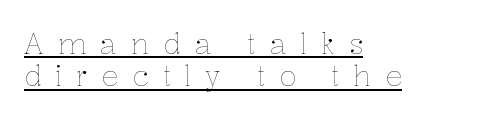
These glyphs show unthickened strokes, regular width or finer. A roman cut, with each character standing at attention. The letters advance in unequal steps, a hallmark of proportional type. Between one letter and the next there's a generous, obvious gap.
